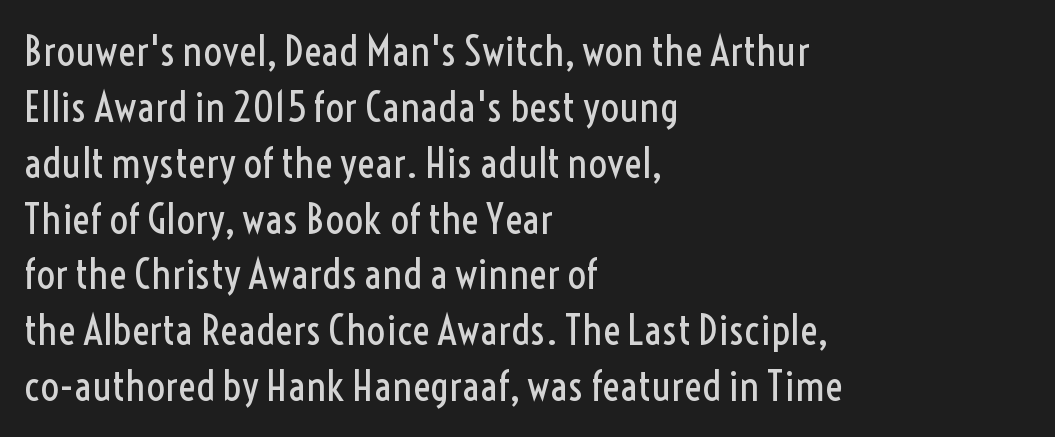
The image shows 42 px regular-weight, condensed sans-serif type, upright; set left-aligned, normal line spacing (1.33x), normal letter spacing, not underlined; a medium x-height.
